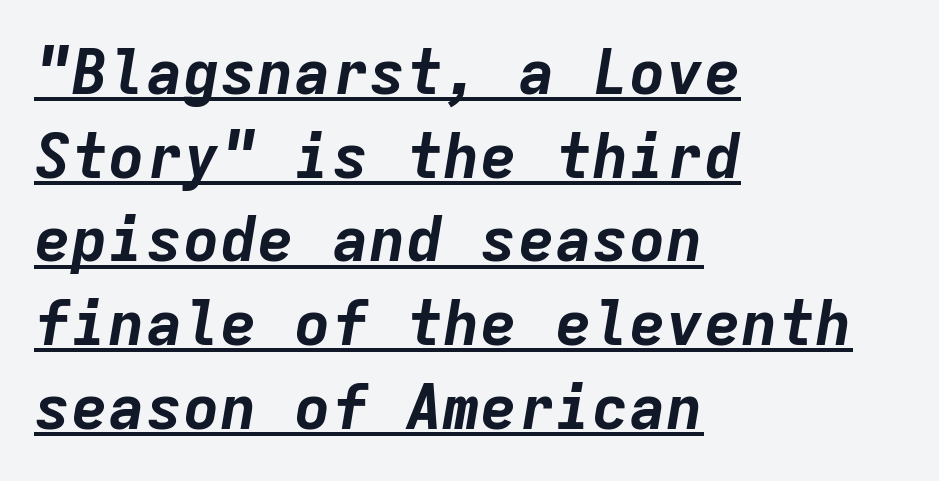
{"italic": "yes", "lean": "right", "slant_degrees": 9, "bold": "yes", "weight": "bold", "width": "normal", "stroke_contrast": "low", "x_height": "medium", "monospaced": "yes", "underline": "yes", "align": "left", "line_spacing": "normal", "line_spacing_ratio": 1.35, "letter_spacing": "normal", "letter_spacing_em": 0.0, "glyph_px": 62}
